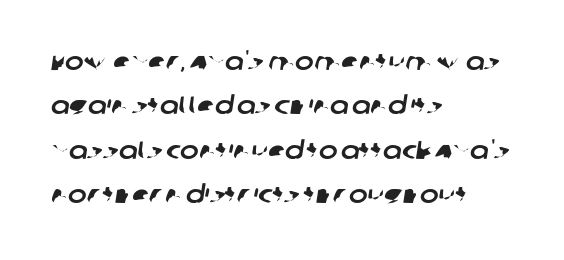
The string is rendered with underlining switched off. This sample is left-justified, so line endings fall wherever the words run out. Between one letter and the next there's only the usual sliver of space.
